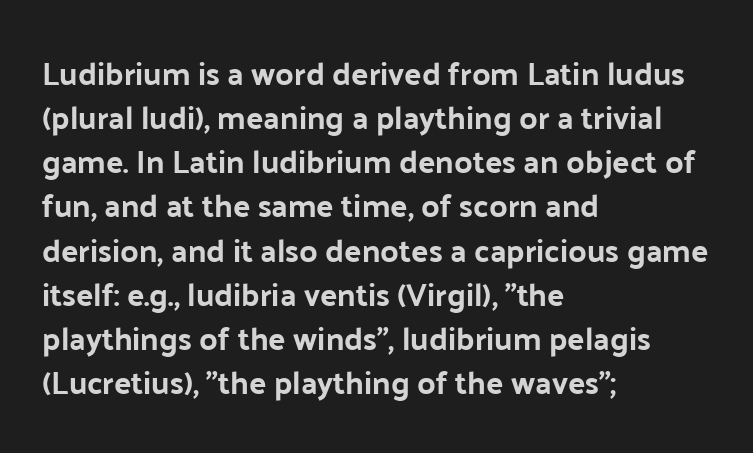
The line texture is even and compact thanks to regular tracking. Pretty heavy lettering here — definitely bold. These lines are rendered in a variable-pitch font. In terms of letterform style, serifs are entirely absent.
